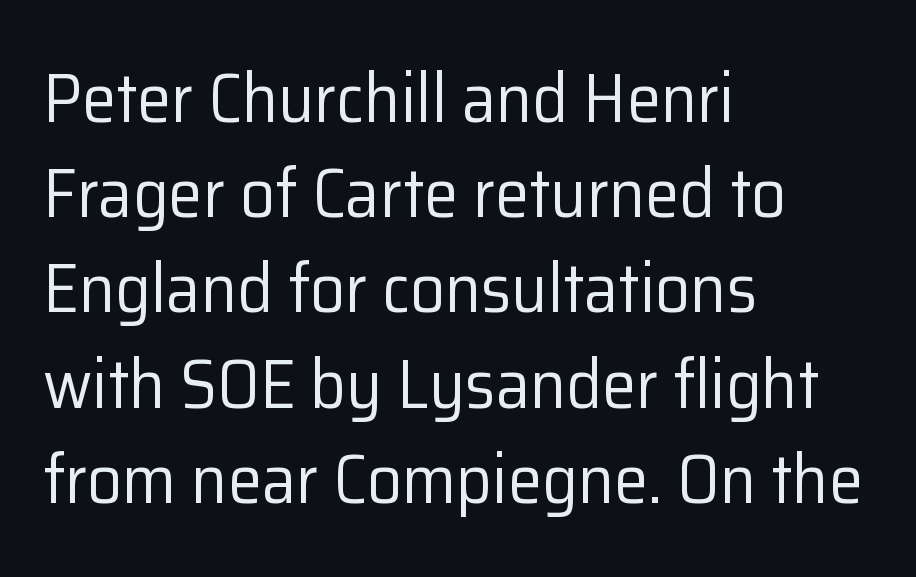
This sample uses plain, unmodified letter spacing. Ordinary non-slanted type is in use. Each stroke keeps to a modest, everyday thickness or less. Each new line begins a customary step beneath the previous one. Nobody drew a line under any word here.
